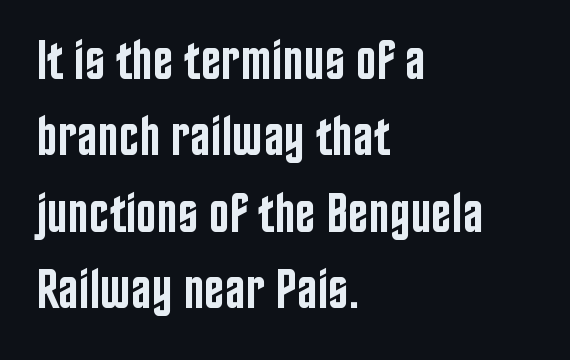
The image shows 55 px semibold, condensed sans-serif type, upright; set left-aligned, normal line spacing (1.39x), normal letter spacing, not underlined; low stroke contrast and a large x-height.
